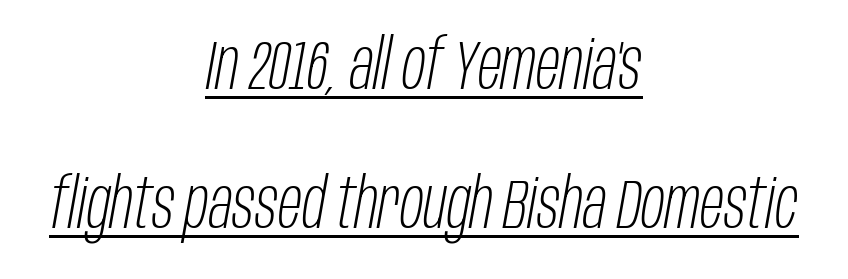
{"italic": "yes", "lean": "right", "slant_degrees": 10, "bold": "no", "weight": "light", "width": "condensed", "stroke_contrast": "low", "x_height": "large", "monospaced": "no", "underline": "yes", "align": "center", "line_spacing": "loose", "line_spacing_ratio": 1.99, "letter_spacing": "normal", "letter_spacing_em": 0.0, "glyph_px": 70}
